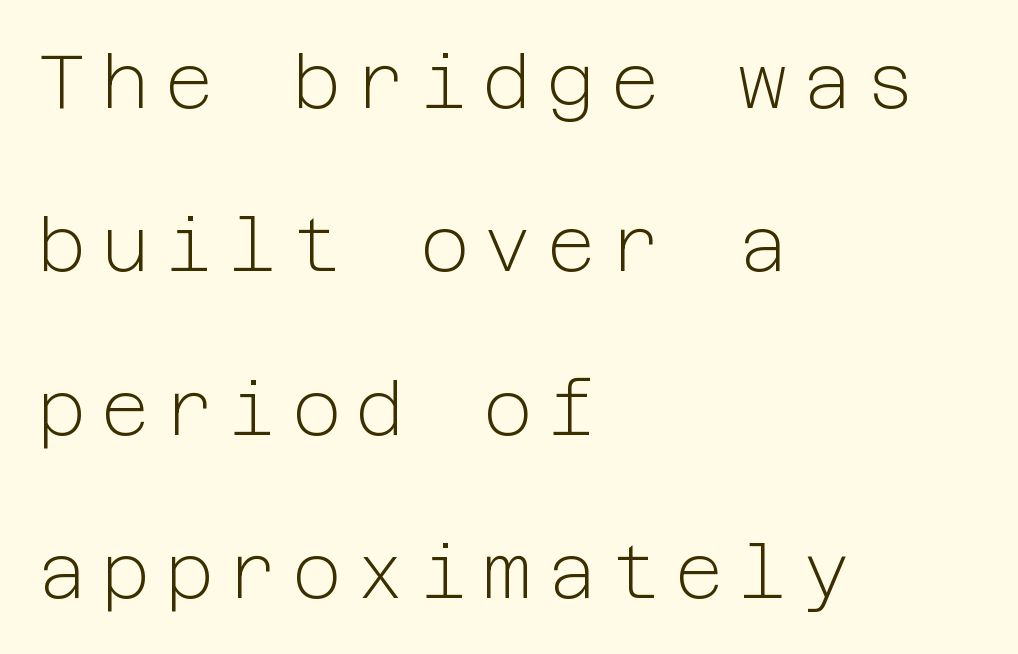
Q: Is the text bold? A: No.
Q: Is the text italic (slanted)? A: No, it is upright.
Q: Is the typeface a serif or a sans-serif typeface? A: Sans-serif.
Q: Is the text underlined? A: No.
Q: How is the paragraph aligned? A: Left-aligned.
Q: Is the spacing between letters normal or unusually wide? A: Unusually wide.
Q: Is the spacing between lines tight, normal or loose? A: Loose.
Q: Width (condensed, normal, or wide)? A: Normal.
Q: Stroke contrast? A: Low.
Q: x-height? A: Medium.
